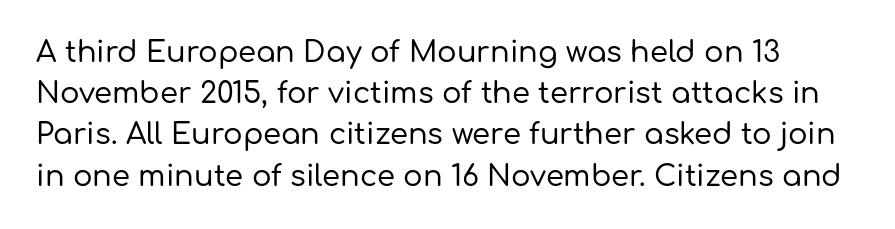
The words here are not underlined. Compared with typical body copy, the letter spacing here is the same. Spacing verdict: proportional, widths tailored to each character. Ascenders rise straight up at ninety degrees. Does the type have serifs? No, each stem ends abruptly. Vertical spacing — default.
